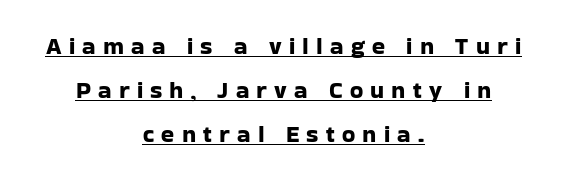
Q: Is the text italic (slanted)? A: No, it is upright.
Q: Is the text underlined? A: Yes.
Q: How is the paragraph aligned? A: Centered.
Q: Is the spacing between letters normal or unusually wide? A: Unusually wide.
